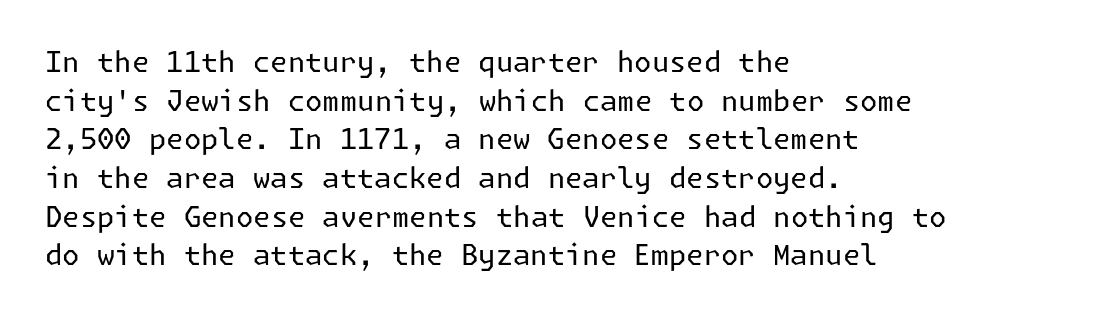
Regular leading. Stroke thickness stays within the range of a standard reading face or lighter. The face used here is a sans, in the tradition of grotesques and geometrics. Unmarked baselines from the first word to the last. Tracking value appears to be zero — textbook default spacing. Compared with a centered layout, this one pins lines to the left instead.
